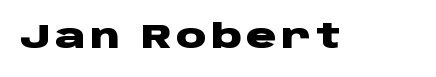
Q: Is the text bold? A: Yes.
Q: Is the text italic (slanted)? A: No, it is upright.
Q: Is the typeface a serif or a sans-serif typeface? A: Sans-serif.
Q: Is the text underlined? A: No.
Q: Width (condensed, normal, or wide)? A: Wide.
Q: Stroke contrast? A: Low.
Q: x-height? A: Large.
Q: Monospaced? A: No.
